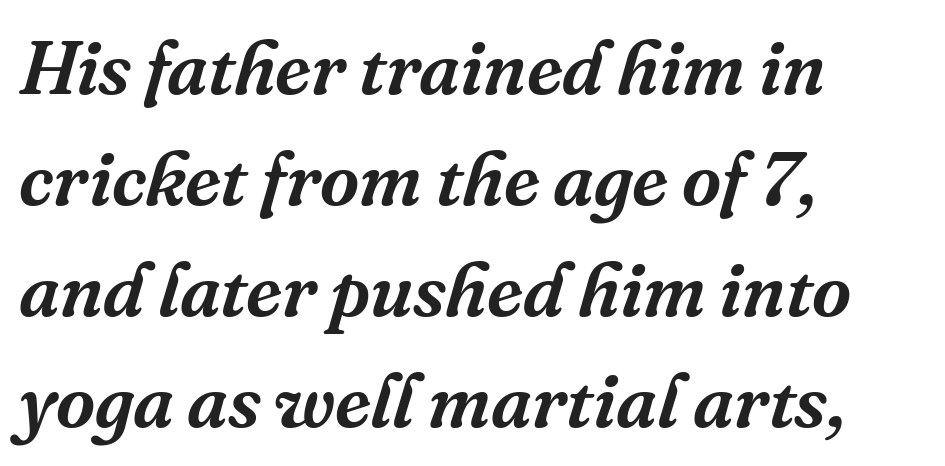
Q: Is the text italic (slanted)? A: Yes, it leans right by about 16 degrees.
Q: Is the typeface a serif or a sans-serif typeface? A: Serif.
Q: Is the text underlined? A: No.
Q: How is the paragraph aligned? A: Left-aligned.
Q: Is the spacing between letters normal or unusually wide? A: Normal.
Q: Is the spacing between lines tight, normal or loose? A: Normal.
Q: Width (condensed, normal, or wide)? A: Normal.
Q: Stroke contrast? A: Medium.
Q: x-height? A: Medium.
Q: Monospaced? A: No.
